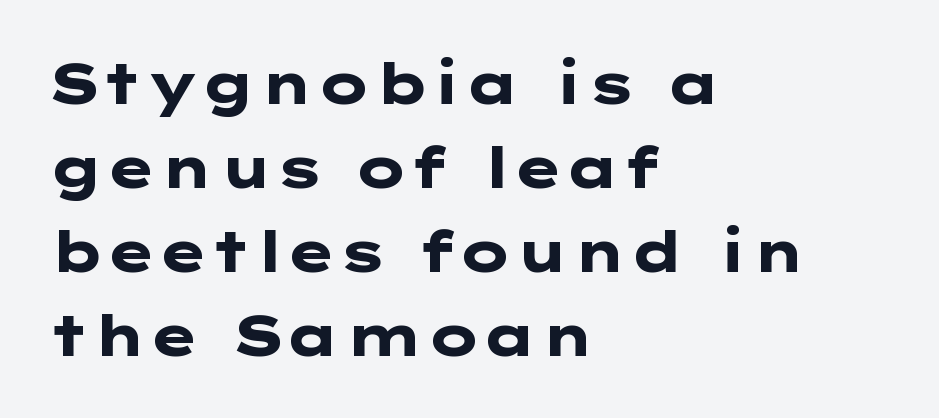
Typesetter's note: full bold, strokes at maximum text heaviness. Compared with typical body copy, the letter spacing here is the same. Summary of vertical rhythm: regular, with standard interline spacing. Beneath every word, the page is bare. Left-aligned paragraph, ragged on the right. No italicization has been applied; the sample stays upright.
